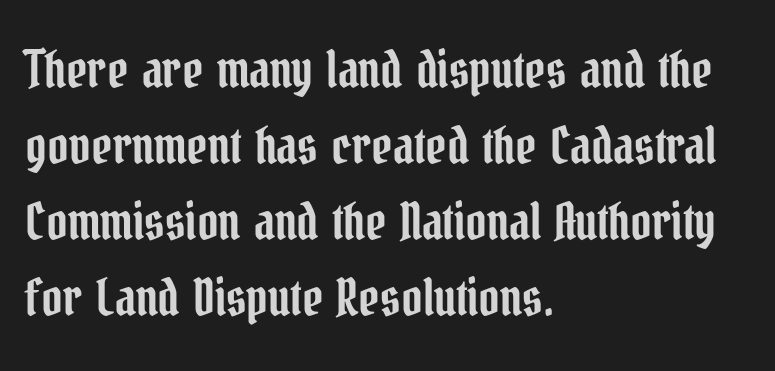
{"serif": "yes", "italic": "no", "width": "condensed", "stroke_contrast": "low", "x_height": "medium", "monospaced": "no", "underline": "no", "align": "left", "line_spacing": "normal", "line_spacing_ratio": 1.49, "letter_spacing": "normal", "letter_spacing_em": 0.0, "glyph_px": 51}
